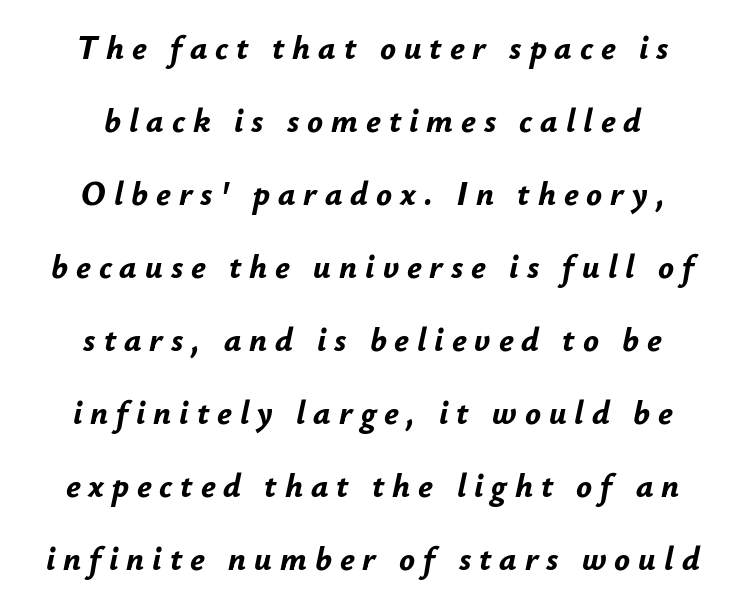
Where is the straight margin? There isn't one; the lines are centered. The letterforms stand isolated, each surrounded by extra space. Its strokes are broad and dark, the hallmark of bold type. This block would shrink considerably if given ordinary leading; it's expanded now. Italic: yes, the glyphs are oblique.
